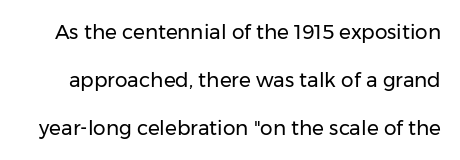
Q: Is the text bold? A: No.
Q: Is the text italic (slanted)? A: No, it is upright.
Q: Is the text underlined? A: No.
Q: Is the spacing between letters normal or unusually wide? A: Normal.
Q: Is the spacing between lines tight, normal or loose? A: Loose.
